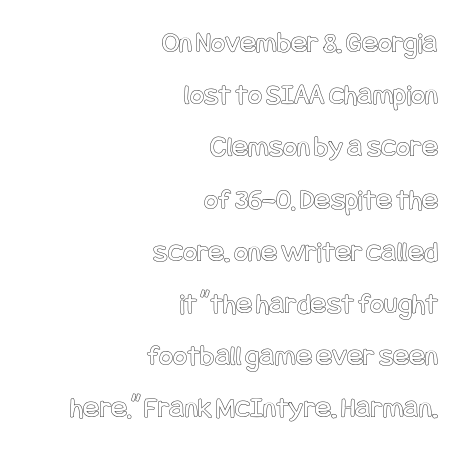
Q: Is the text italic (slanted)? A: No, it is upright.
Q: Is the text underlined? A: No.
Q: How is the paragraph aligned? A: Right-aligned.
Q: Is the spacing between letters normal or unusually wide? A: Normal.
Q: Width (condensed, normal, or wide)? A: Condensed.
Q: x-height? A: Large.
